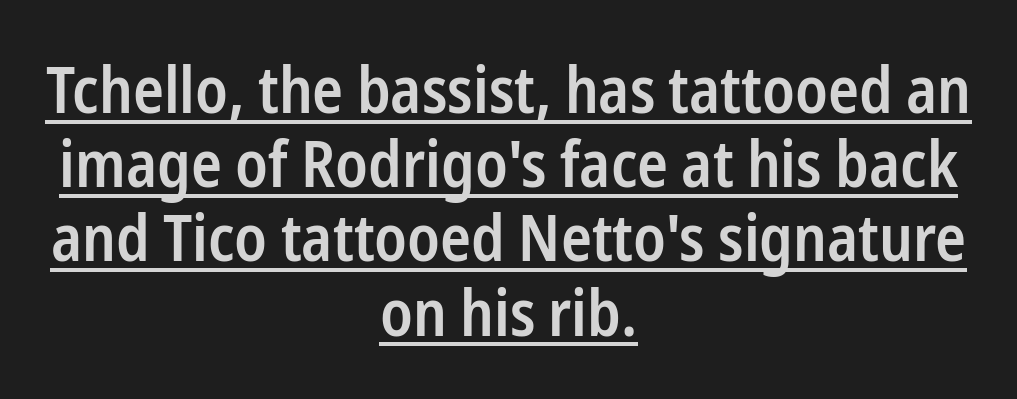
Ordinary non-slanted type is in use. Glance below the letters and you will spot a drawn line. I'd describe the lettering as semibold — firm but not a full bold. Horizontally, the lines are justified to the midpoint only. The passage shown has conventional tracking throughout. These lines are rendered in a variable-pitch font.
